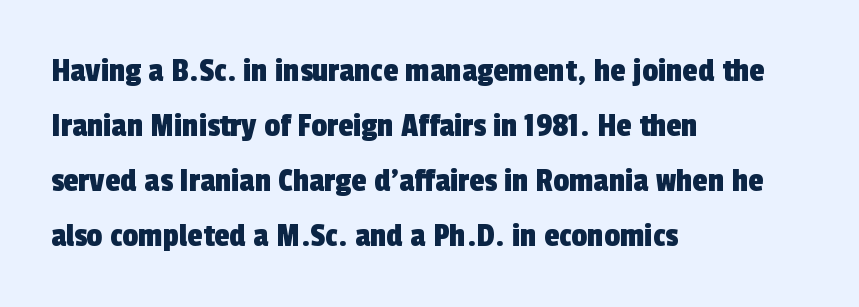
Q: Is the typeface a serif or a sans-serif typeface? A: Sans-serif.
Q: Is the text underlined? A: No.
Q: How is the paragraph aligned? A: Left-aligned.
Q: Is the spacing between letters normal or unusually wide? A: Normal.
Q: Is the spacing between lines tight, normal or loose? A: Normal.
Q: Width (condensed, normal, or wide)? A: Condensed.
Q: x-height? A: Medium.
Q: Monospaced? A: No.
